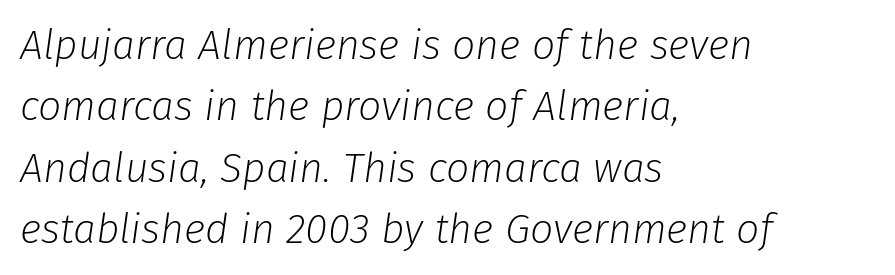
The image shows 41 px light type, italic (leaning right); set left-aligned, normal line spacing (1.5x), normal letter spacing, not underlined; low stroke contrast and a medium x-height.
